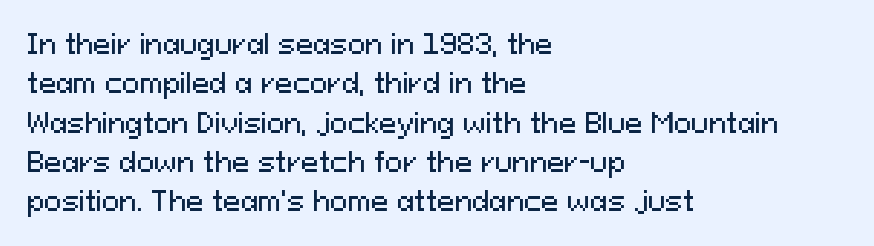
{"italic": "no", "underline": "no", "align": "left", "line_spacing": "normal", "line_spacing_ratio": 1.51, "letter_spacing": "normal", "letter_spacing_em": 0.0, "glyph_px": 26}
